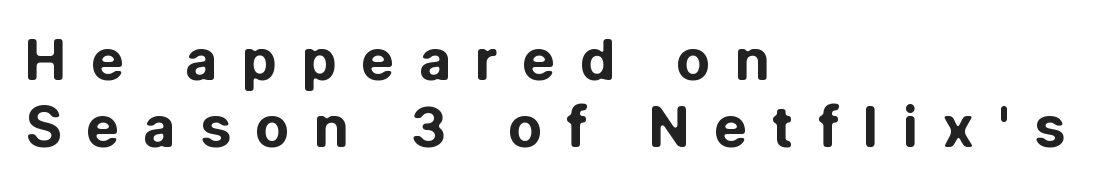
The rendering uses natural spacing where letterforms have individual widths. These words are printed bold, with thick strokes throughout. Letter spacing: wide. Characters remain perfectly vertical along every line. The words here are not underlined. Caption: multi-line text, flush left, ragged right.
